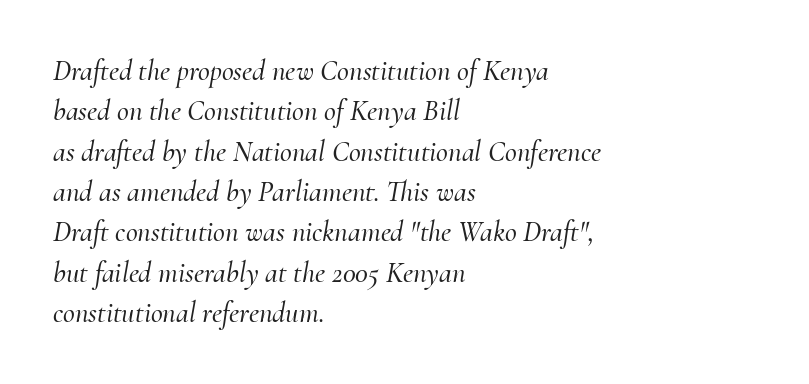
Q: Is the text italic (slanted)? A: Yes, it leans right by about 10 degrees.
Q: Is the typeface a serif or a sans-serif typeface? A: Serif.
Q: Is the text underlined? A: No.
Q: How is the paragraph aligned? A: Left-aligned.
Q: Is the spacing between letters normal or unusually wide? A: Normal.
Q: Is the spacing between lines tight, normal or loose? A: Normal.
Q: Width (condensed, normal, or wide)? A: Normal.
Q: Stroke contrast? A: Medium.
Q: x-height? A: Small.
Q: Monospaced? A: No.
